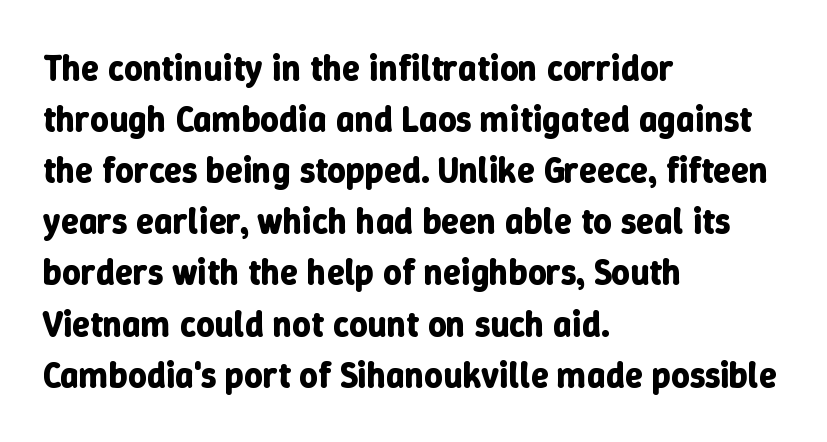
Horizontal bands of white between lines are of average thickness. Quick note: underline off. Do the characters align in a grid? No, the font is proportional. A typesetter would mark this as roman, not italic.
